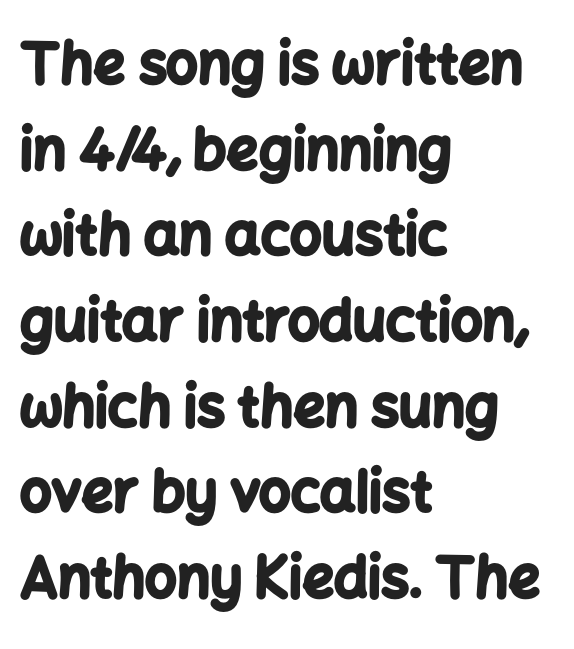
{"serif": "no", "italic": "no", "bold": "yes", "weight": "bold", "width": "normal", "stroke_contrast": "low", "x_height": "medium", "monospaced": "no", "underline": "no", "align": "left", "line_spacing": "normal", "line_spacing_ratio": 1.53, "letter_spacing": "normal", "letter_spacing_em": 0.0, "glyph_px": 56}
